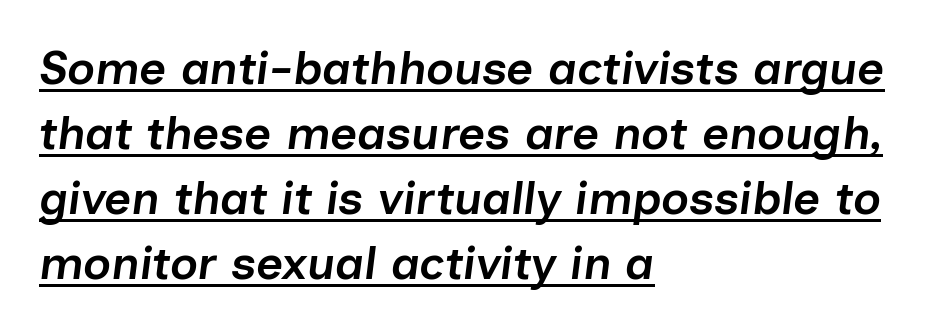
Q: Is the text bold? A: Semi-bold.
Q: Is the text italic (slanted)? A: Yes, it leans right by about 7 degrees.
Q: Is the text underlined? A: Yes.
Q: How is the paragraph aligned? A: Left-aligned.
Q: Is the spacing between letters normal or unusually wide? A: Normal.
Q: Is the spacing between lines tight, normal or loose? A: Normal.
Q: Width (condensed, normal, or wide)? A: Normal.
Q: Stroke contrast? A: Low.
Q: x-height? A: Medium.
Q: Monospaced? A: No.
